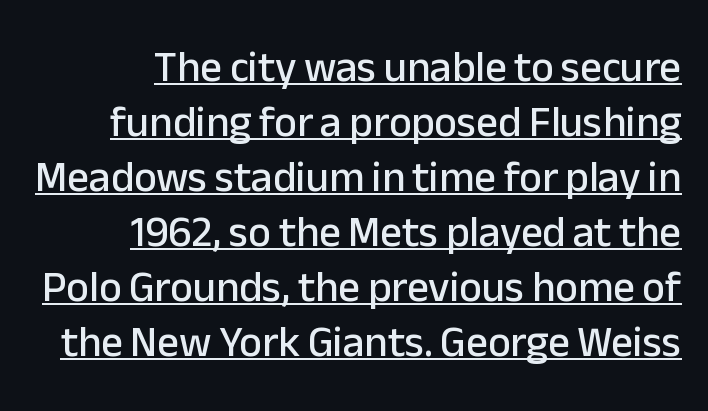
{"serif": "no", "italic": "no", "width": "normal", "stroke_contrast": "low", "x_height": "medium", "monospaced": "no", "underline": "yes", "align": "right", "line_spacing": "normal", "line_spacing_ratio": 1.28, "letter_spacing": "normal", "letter_spacing_em": 0.0, "glyph_px": 43}
